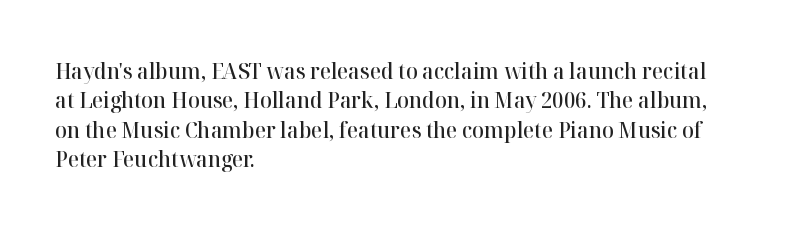
Q: Is the text bold? A: Semi-bold.
Q: Is the text italic (slanted)? A: No, it is upright.
Q: Is the text underlined? A: No.
Q: How is the paragraph aligned? A: Left-aligned.
Q: Is the spacing between letters normal or unusually wide? A: Normal.
Q: Is the spacing between lines tight, normal or loose? A: Normal.
